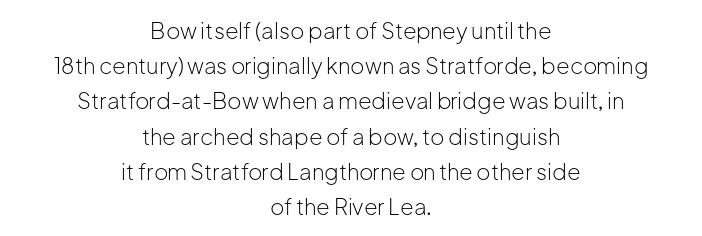
{"italic": "no", "bold": "no", "underline": "no", "align": "center", "line_spacing": "normal", "line_spacing_ratio": 1.6, "letter_spacing": "normal", "letter_spacing_em": 0.0, "glyph_px": 22}
